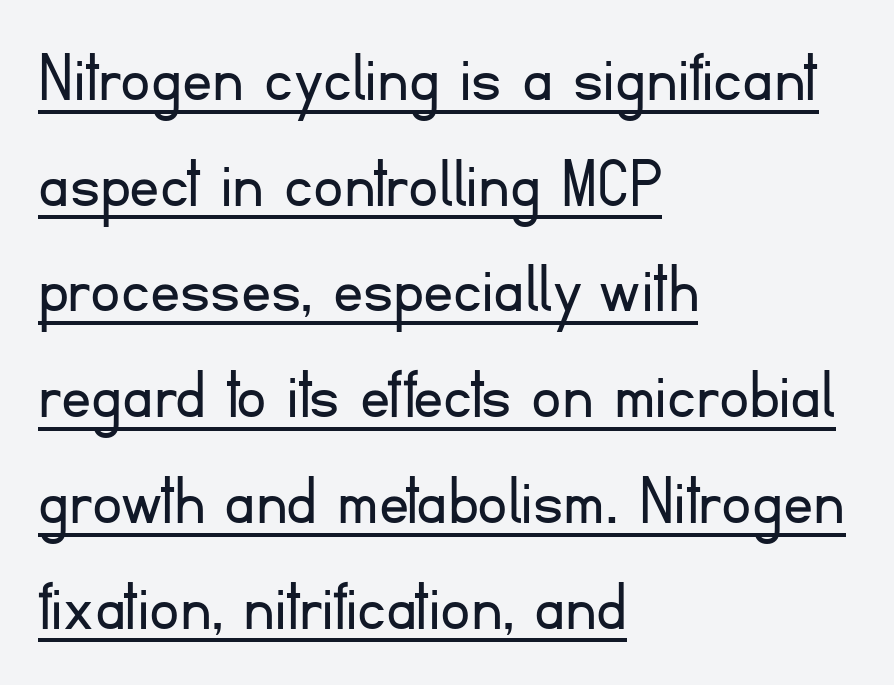
The image shows 75 px light sans-serif type, upright; set left-aligned, normal line spacing (1.41x), normal letter spacing, underlined; low stroke contrast and a small x-height.
